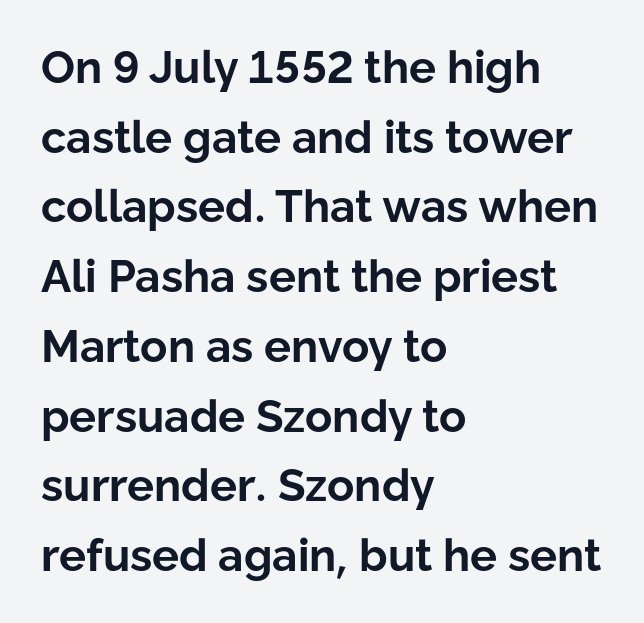
Q: Is the text bold? A: Yes.
Q: Is the text italic (slanted)? A: No, it is upright.
Q: Is the typeface a serif or a sans-serif typeface? A: Sans-serif.
Q: Is the text underlined? A: No.
Q: How is the paragraph aligned? A: Left-aligned.
Q: Is the spacing between letters normal or unusually wide? A: Normal.
Q: Is the spacing between lines tight, normal or loose? A: Normal.
Q: Width (condensed, normal, or wide)? A: Normal.
Q: Stroke contrast? A: Low.
Q: x-height? A: Medium.
Q: Monospaced? A: No.
